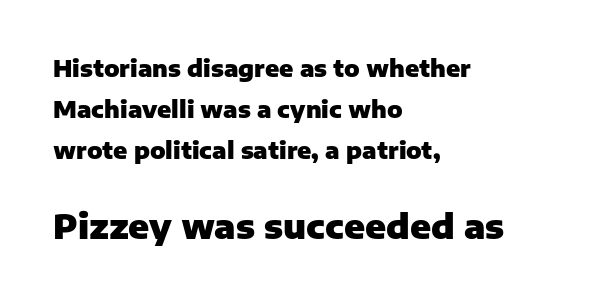
Look at the tracking — it's just the regular setting, nothing added. These lines are rendered in a variable-pitch font. Stroke thickness is high; the sample reads as a true bold. Character size in the trailing block exceeds that of the leading block. I'd call this a sans setting — the letters go barefoot. Posture: straight, roman, zero tilt.
